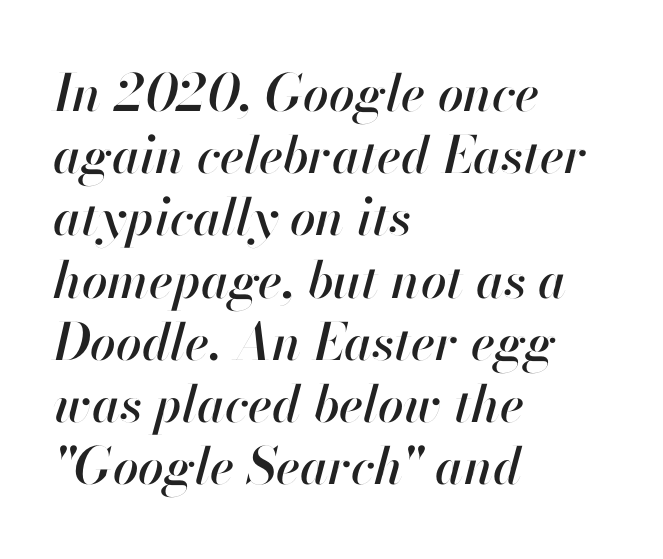
The image shows 51 px text type, italic (leaning right); set left-aligned, line spacing 1.22x, normal letter spacing, not underlined; high stroke contrast and a small x-height.
